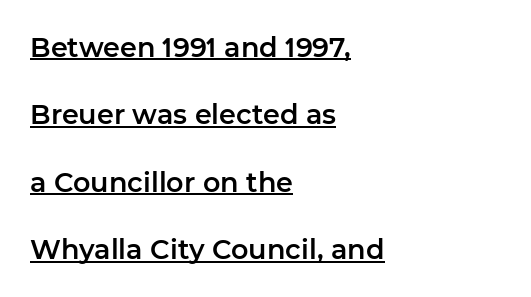
The letterforms sit shoulder to shoulder at normal distance. Do the letters lean? They stand straight. If you drew a ruler down the left edge, every line would touch it. What decoration does the sample have? An underline.
